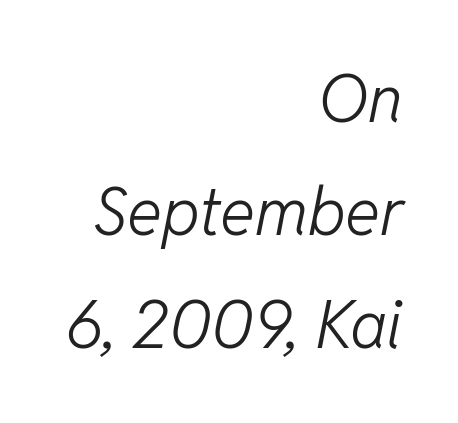
Think of a printed novel: that variable character pitch is what you see here. The typesetter chose a ragged-left arrangement here. No word sits above an underline. This is oblique type, the kind used for emphasis or titles. The passage shown has conventional tracking throughout. On a weight scale, this lands at 450 or below.
